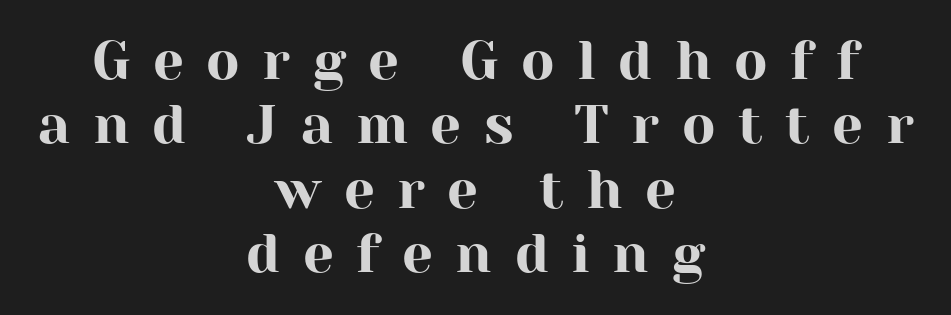
The image shows 55 px serif type, upright; set centered, line spacing 1.17x, unusually wide letter spacing (+0.41 em), not underlined; high stroke contrast and a medium x-height.
